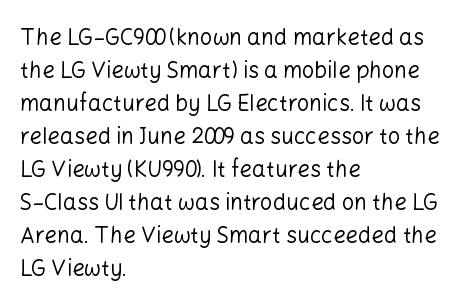
{"italic": "no", "bold": "no", "underline": "no", "align": "left", "line_spacing": "normal", "line_spacing_ratio": 1.5, "letter_spacing": "normal", "letter_spacing_em": 0.0, "glyph_px": 22}
